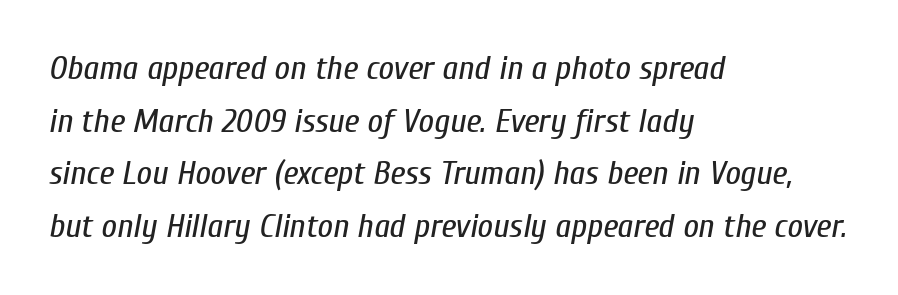
Q: Is the text bold? A: No.
Q: Is the text italic (slanted)? A: Yes, it leans right by about 10 degrees.
Q: Is the text underlined? A: No.
Q: How is the paragraph aligned? A: Left-aligned.
Q: Is the spacing between letters normal or unusually wide? A: Normal.
Q: Is the spacing between lines tight, normal or loose? A: Normal.
Q: Width (condensed, normal, or wide)? A: Condensed.
Q: Stroke contrast? A: Low.
Q: x-height? A: Medium.
Q: Monospaced? A: No.
